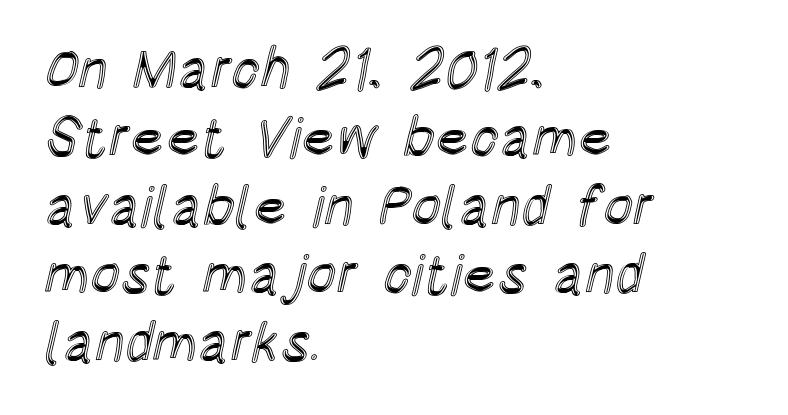
{"width": "condensed", "x_height": "large", "monospaced": "no", "underline": "no", "align": "left", "line_spacing_ratio": 1.22, "letter_spacing": "normal", "letter_spacing_em": 0.0, "glyph_px": 56}
